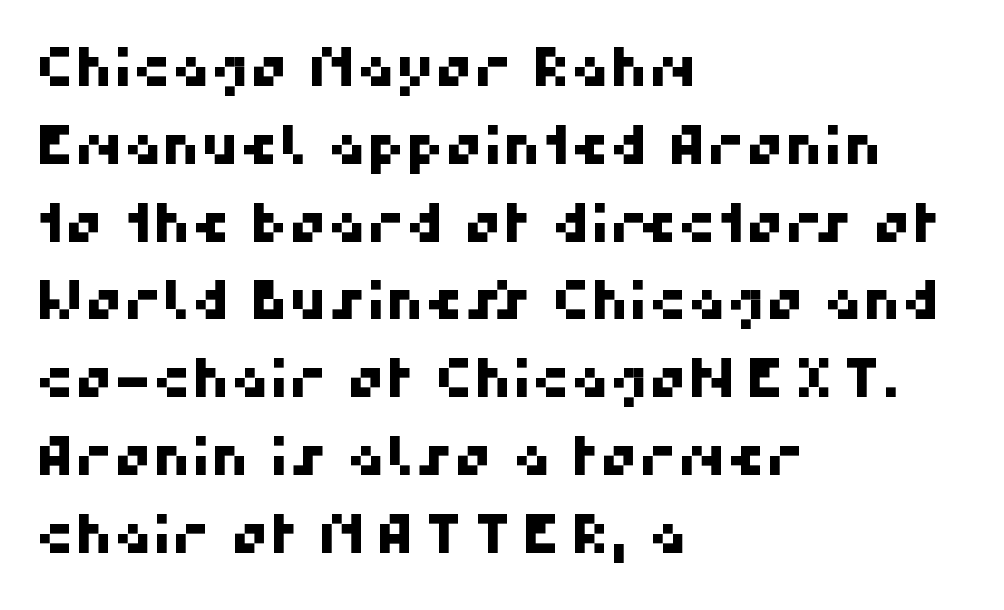
The image shows 54 px sans-serif type; set left-aligned, normal line spacing (1.44x), normal letter spacing, not underlined; high stroke contrast and a medium x-height.
